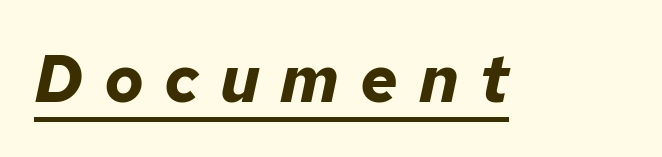
The image shows 66 px bold type, italic (leaning right); set unusually wide letter spacing (+0.31 em), underlined; low stroke contrast and a medium x-height.
